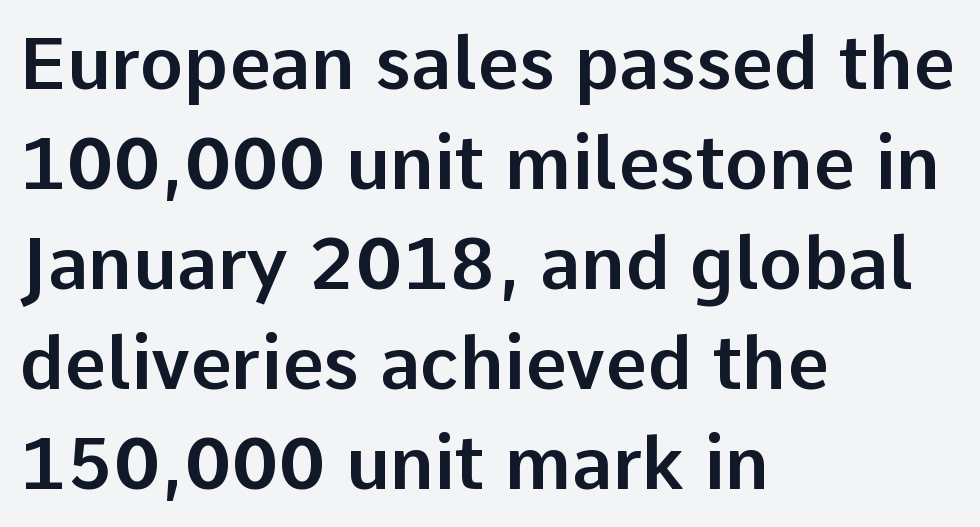
Reading down the block, your eye returns to a fixed left position each line. Is the letter spacing exaggerated? No — it looks like the ordinary default. Do the characters align in a grid? No, the font is proportional. The lettering holds an erect, upright posture throughout. Type style note: lacks serifs. Nobody drew a line under any word here.
